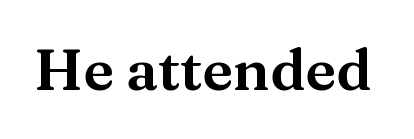
{"serif": "yes", "italic": "no", "width": "wide", "stroke_contrast": "medium", "x_height": "medium", "monospaced": "no", "underline": "no", "letter_spacing": "normal", "letter_spacing_em": 0.0, "glyph_px": 57}
